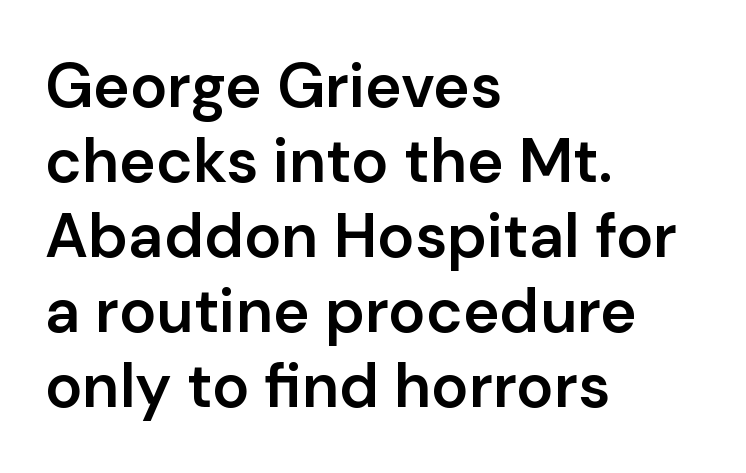
The image shows 62 px semibold sans-serif type, upright; set left-aligned, line spacing 1.21x, normal letter spacing, not underlined; low stroke contrast and a medium x-height.
